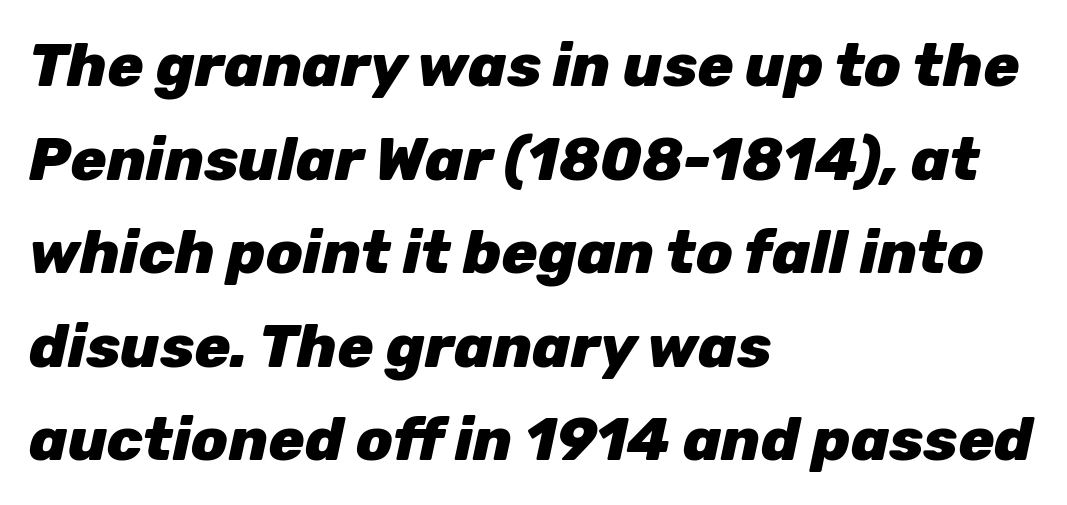
The image shows 60 px heavy type, italic (leaning right); set left-aligned, normal line spacing (1.56x), normal letter spacing, not underlined; low stroke contrast and a medium x-height.
